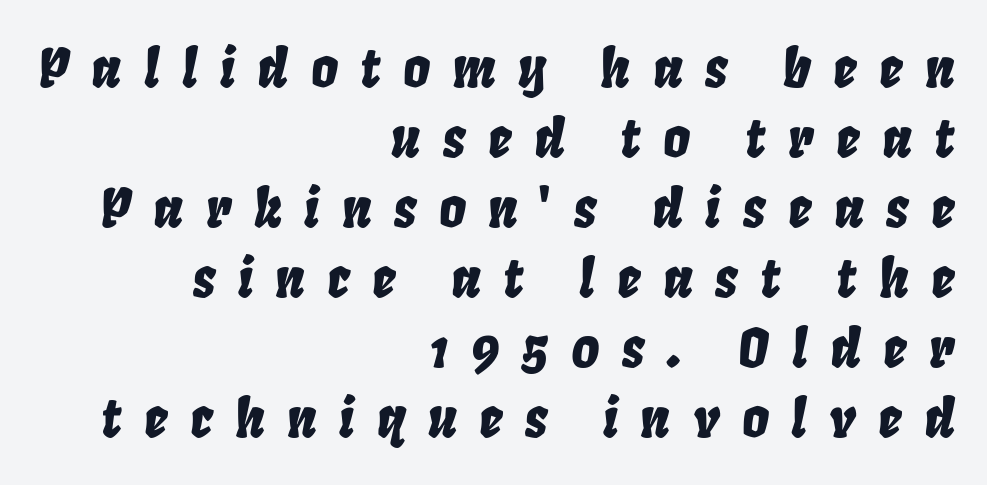
{"italic": "yes", "lean": "right", "slant_degrees": 8, "width": "condensed", "stroke_contrast": "low", "x_height": "large", "monospaced": "no", "underline": "no", "align": "right", "line_spacing": "normal", "line_spacing_ratio": 1.32, "letter_spacing": "wide", "letter_spacing_em": 0.42, "glyph_px": 53}
